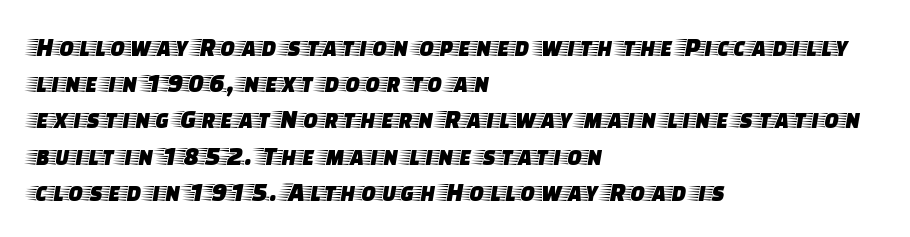
Q: Is the text italic (slanted)? A: Yes.
Q: Is the text underlined? A: No.
Q: How is the paragraph aligned? A: Left-aligned.
Q: Is the spacing between letters normal or unusually wide? A: Normal.
Q: Is the spacing between lines tight, normal or loose? A: Normal.
